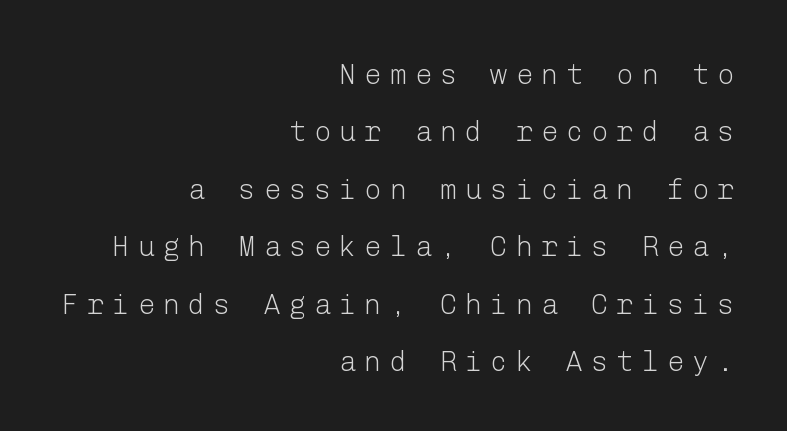
Q: Is the text bold? A: No.
Q: Is the text italic (slanted)? A: No, it is upright.
Q: Is the typeface a serif or a sans-serif typeface? A: Sans-serif.
Q: Is the text underlined? A: No.
Q: How is the paragraph aligned? A: Right-aligned.
Q: Is the spacing between letters normal or unusually wide? A: Unusually wide.
Q: Is the spacing between lines tight, normal or loose? A: Loose.
Q: Width (condensed, normal, or wide)? A: Normal.
Q: Stroke contrast? A: Low.
Q: x-height? A: Medium.
